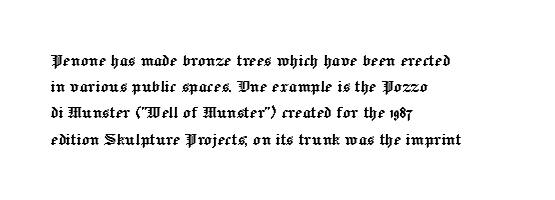
The image shows 20 px text type, upright; set left-aligned, normal line spacing (1.31x), normal letter spacing, not underlined.
